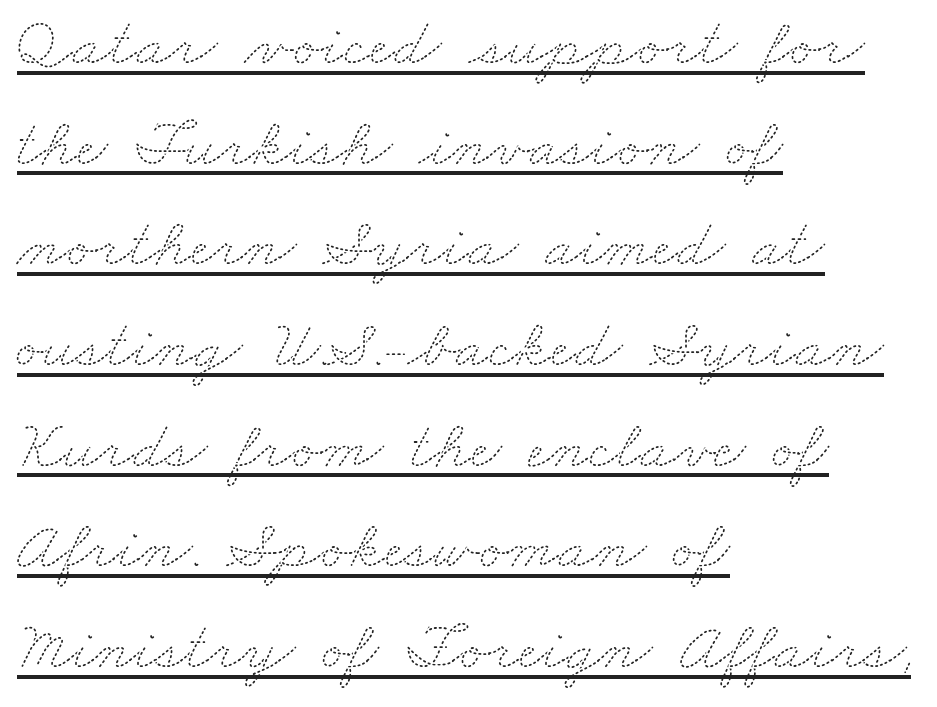
{"bold": "no", "weight": "thin", "width": "wide", "stroke_contrast": "medium", "x_height": "small", "monospaced": "no", "underline": "yes", "align": "left", "line_spacing": "normal", "line_spacing_ratio": 1.48, "letter_spacing": "normal", "letter_spacing_em": 0.0, "glyph_px": 68}
